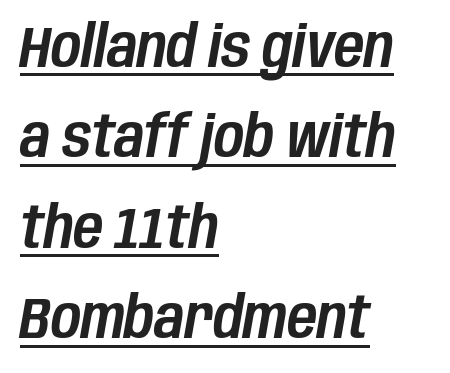
The face used here is rendered with its standard letterfit. Posture: slanted. Reading down the block, your eye returns to a fixed left position each line. This block has exactly the height ordinary leading produces. Is there an underline? Yes — a line sits under the letters. Looks like regular typesetting: each glyph gets only the width it needs.
